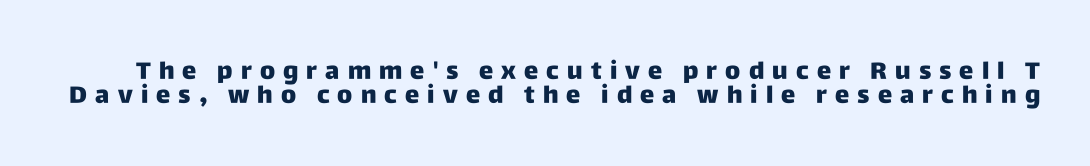
{"italic": "no", "underline": "no", "line_spacing": "tight", "line_spacing_ratio": 1.01, "letter_spacing": "wide", "letter_spacing_em": 0.34, "glyph_px": 24}
